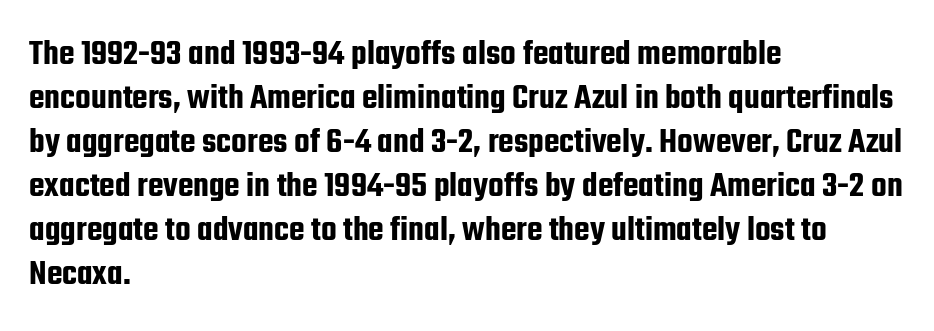
Q: Is the text italic (slanted)? A: No, it is upright.
Q: Is the typeface a serif or a sans-serif typeface? A: Sans-serif.
Q: Is the text underlined? A: No.
Q: How is the paragraph aligned? A: Left-aligned.
Q: Is the spacing between letters normal or unusually wide? A: Normal.
Q: Width (condensed, normal, or wide)? A: Condensed.
Q: Stroke contrast? A: Low.
Q: x-height? A: Medium.
Q: Monospaced? A: No.
